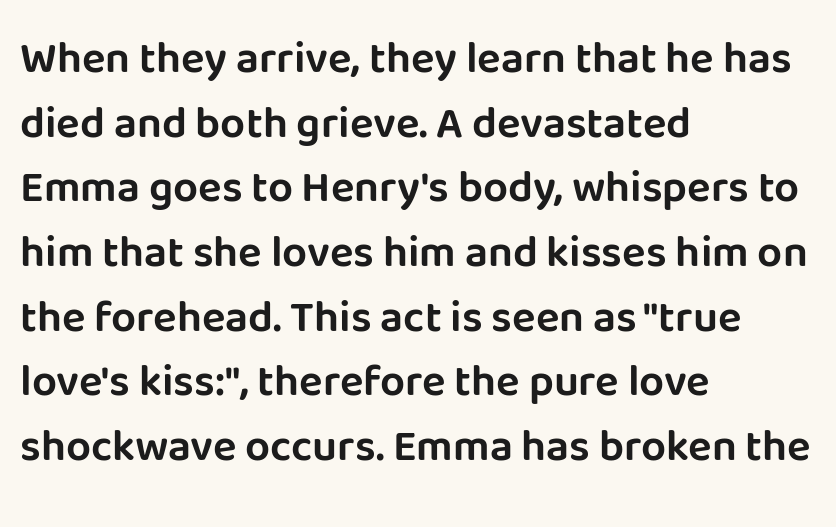
{"serif": "no", "italic": "no", "width": "normal", "stroke_contrast": "low", "x_height": "large", "monospaced": "no", "underline": "no", "align": "left", "line_spacing": "normal", "line_spacing_ratio": 1.47, "letter_spacing": "normal", "letter_spacing_em": 0.0, "glyph_px": 44}
